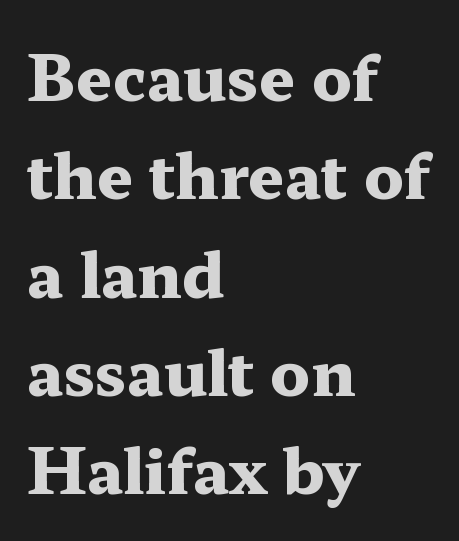
The image shows 63 px heavy, wide serif type, upright; set left-aligned, normal line spacing (1.56x), normal letter spacing, not underlined; medium stroke contrast and a medium x-height.
